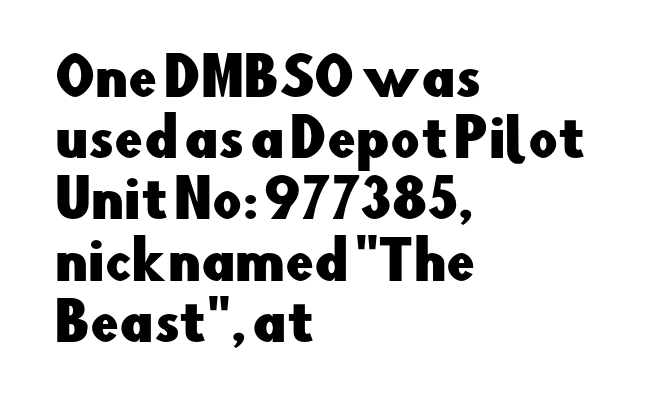
Q: Is the text italic (slanted)? A: No, it is upright.
Q: Is the typeface a serif or a sans-serif typeface? A: Sans-serif.
Q: Is the text underlined? A: No.
Q: How is the paragraph aligned? A: Left-aligned.
Q: Is the spacing between letters normal or unusually wide? A: Normal.
Q: Width (condensed, normal, or wide)? A: Normal.
Q: Stroke contrast? A: Low.
Q: x-height? A: Small.
Q: Monospaced? A: No.
